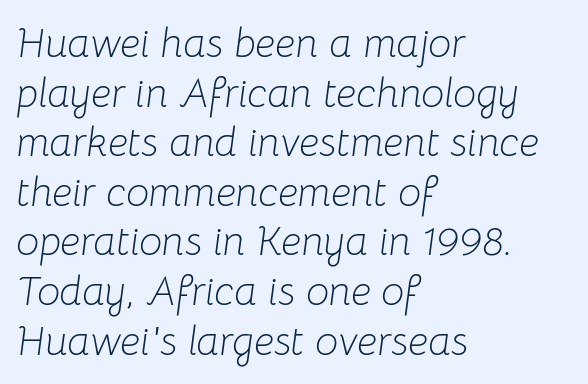
Q: Is the text bold? A: No.
Q: Is the text italic (slanted)? A: Yes, it leans right by about 8 degrees.
Q: Is the text underlined? A: No.
Q: How is the paragraph aligned? A: Left-aligned.
Q: Is the spacing between letters normal or unusually wide? A: Normal.
Q: Width (condensed, normal, or wide)? A: Normal.
Q: Stroke contrast? A: Low.
Q: x-height? A: Medium.
Q: Monospaced? A: No.
